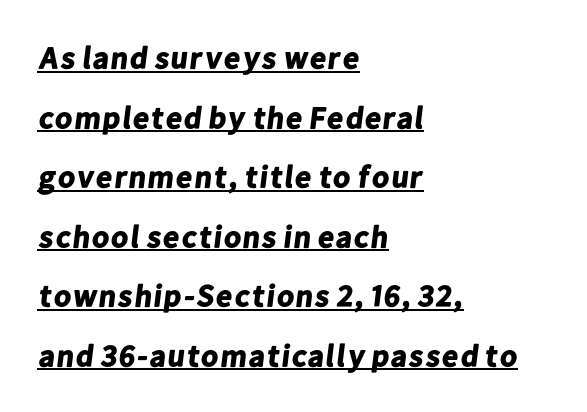
The image shows 31 px bold sans-serif type; set left-aligned, loose line spacing (1.92x), normal letter spacing, underlined; low stroke contrast and a medium x-height.
